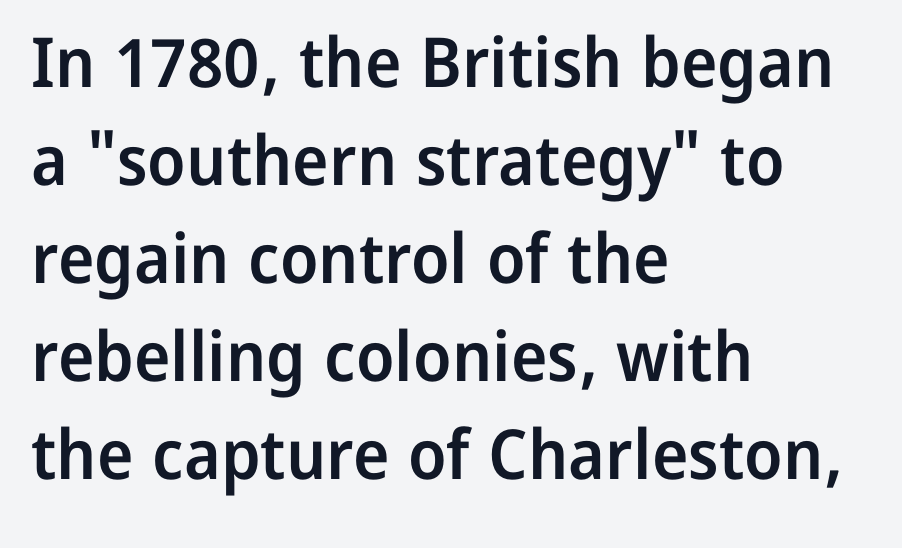
In terms of letterform style, serifs are entirely absent. This is the in-between weight designers call semibold or demi. This rendering uses left alignment, leaving the right contour irregular. Rule under the text: the space is simply empty. The passage shown is typed in a proportional face where columns would drift. Italic: no, the glyphs are upright roman.
